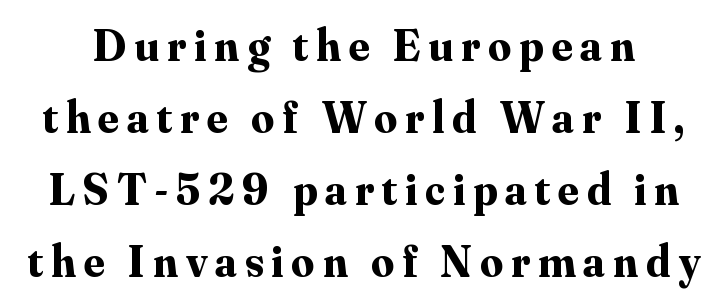
{"serif": "yes", "italic": "no", "bold": "yes", "weight": "bold", "width": "normal", "stroke_contrast": "medium", "x_height": "small", "monospaced": "no", "underline": "no", "line_spacing": "normal", "line_spacing_ratio": 1.6, "glyph_px": 45}
